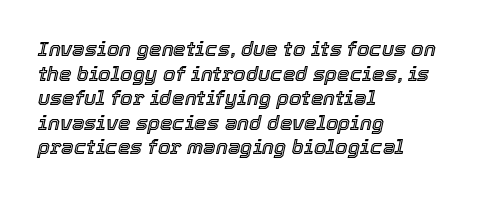
Q: Is the text italic (slanted)? A: Yes, it leans right by about 12 degrees.
Q: Is the text underlined? A: No.
Q: How is the paragraph aligned? A: Left-aligned.
Q: Is the spacing between letters normal or unusually wide? A: Normal.
